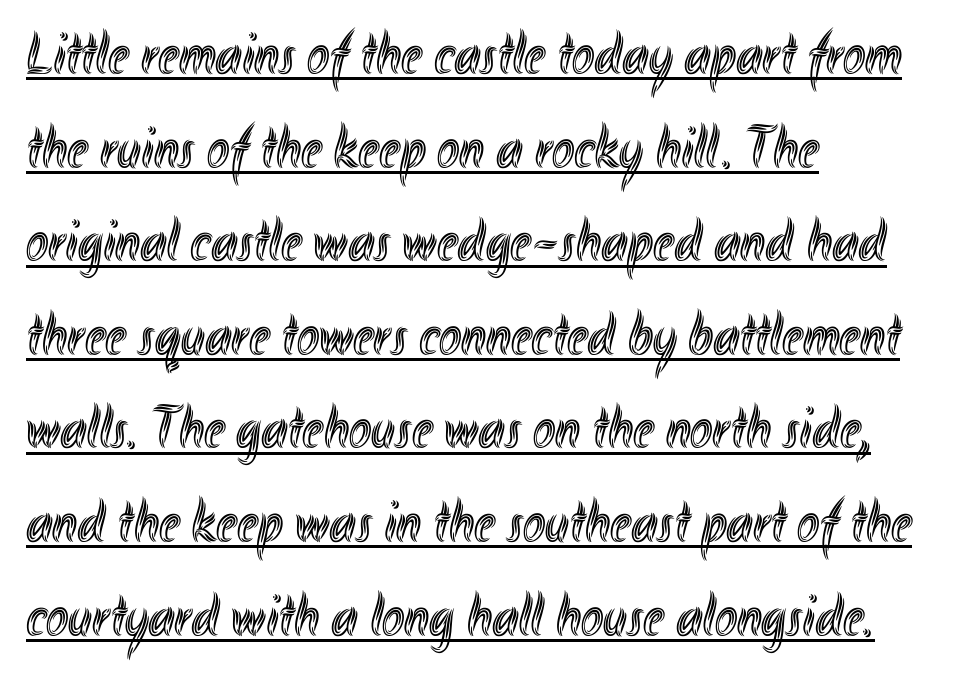
Between one letter and the next there's only the usual sliver of space. Character widths vary here, with narrow letters taking less room than wide ones. Evenly set lines give the paragraph a standard silhouette. You can see a thin bar hugging the bottom of the glyphs. The text block is weighted toward the left margin, trailing off unevenly rightward.
